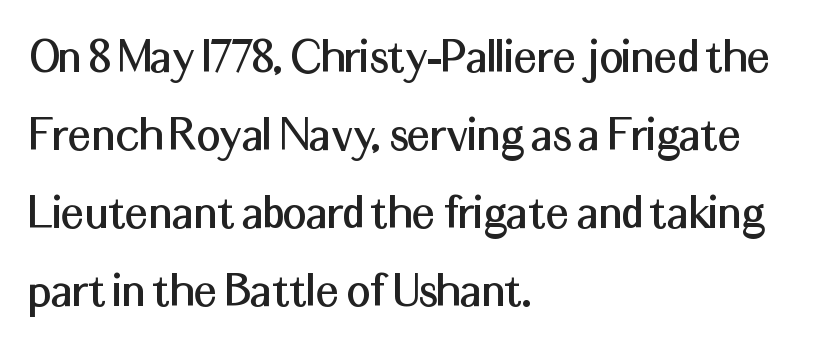
Q: Is the text italic (slanted)? A: No, it is upright.
Q: Is the typeface a serif or a sans-serif typeface? A: Sans-serif.
Q: Is the text underlined? A: No.
Q: How is the paragraph aligned? A: Left-aligned.
Q: Is the spacing between letters normal or unusually wide? A: Normal.
Q: Is the spacing between lines tight, normal or loose? A: Normal.
Q: Width (condensed, normal, or wide)? A: Normal.
Q: Stroke contrast? A: Medium.
Q: x-height? A: Medium.
Q: Monospaced? A: No.
